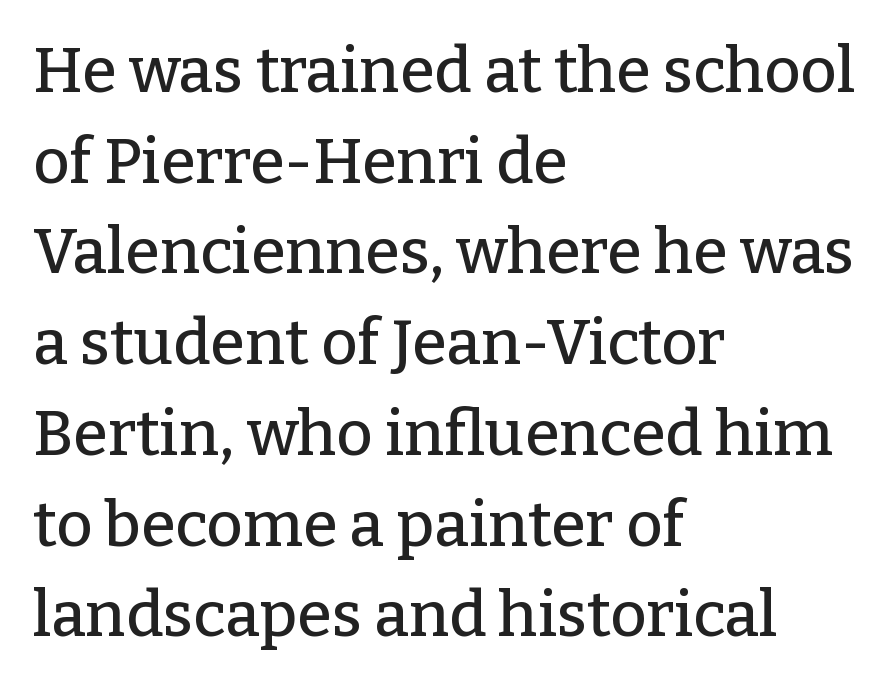
{"serif": "yes", "italic": "no", "width": "normal", "stroke_contrast": "low", "x_height": "medium", "monospaced": "no", "underline": "no", "align": "left", "line_spacing": "normal", "line_spacing_ratio": 1.44, "letter_spacing": "normal", "letter_spacing_em": 0.0, "glyph_px": 63}
